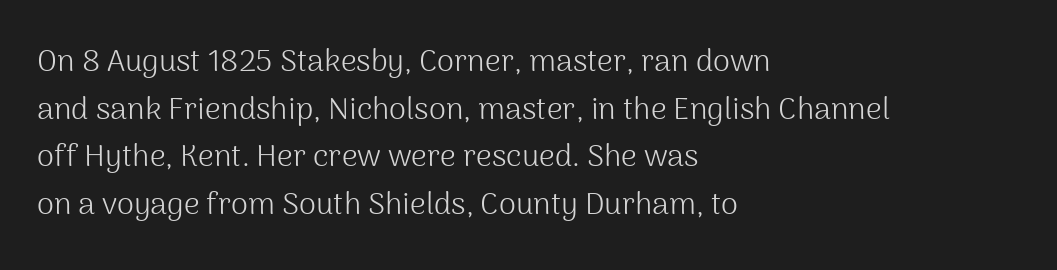
{"serif": "no", "italic": "no", "bold": "no", "weight": "light", "width": "normal", "stroke_contrast": "medium", "x_height": "medium", "monospaced": "no", "underline": "no", "align": "left", "line_spacing": "normal", "line_spacing_ratio": 1.54, "letter_spacing": "normal", "letter_spacing_em": 0.0, "glyph_px": 31}
